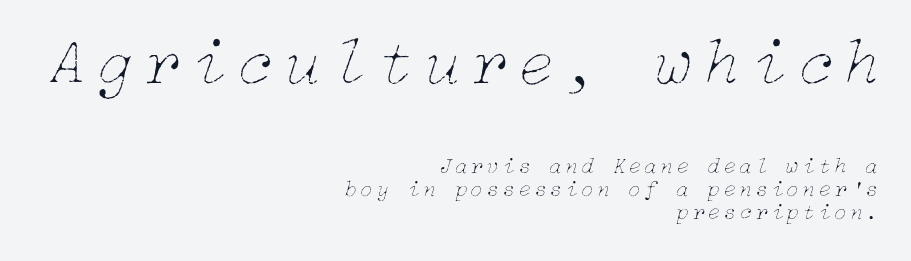
The image shows 68 px thin type, italic (leaning right); set right-aligned, tight line spacing (1.0x), not underlined; the first (top) block is 2.96x larger; low stroke contrast and a medium x-height.
